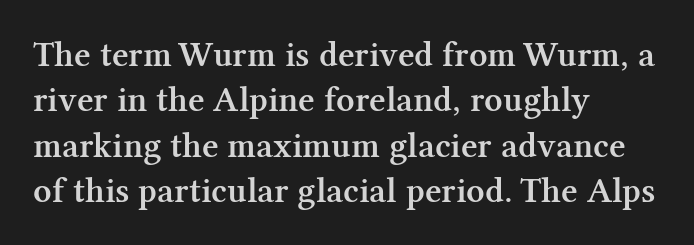
The rendering uses natural spacing where letterforms have individual widths. The lettering holds an erect, upright posture throughout. Underlining? Definitely not there. Nobody touched the tracking dial on this one. Vertically, the passage feels balanced, rows spaced as you'd expect.
